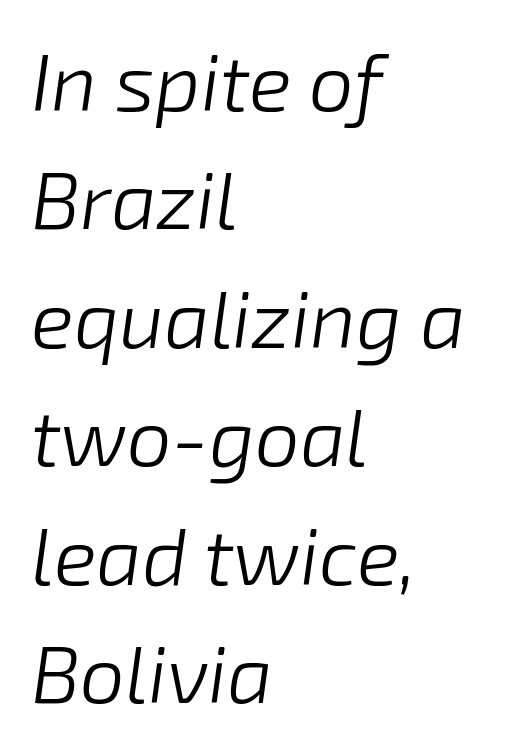
The image shows 80 px light type, italic (leaning right); set left-aligned, normal line spacing (1.48x), normal letter spacing, not underlined; low stroke contrast and a medium x-height.
